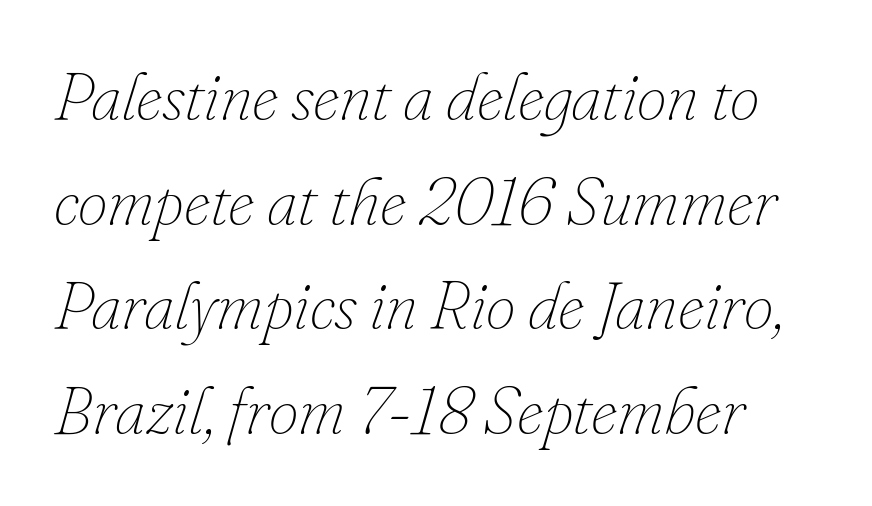
Q: Is the text bold? A: No.
Q: Is the text italic (slanted)? A: Yes, it leans right by about 16 degrees.
Q: Is the text underlined? A: No.
Q: Is the spacing between letters normal or unusually wide? A: Normal.
Q: Is the spacing between lines tight, normal or loose? A: Normal.
Q: Width (condensed, normal, or wide)? A: Normal.
Q: Stroke contrast? A: Low.
Q: x-height? A: Small.
Q: Monospaced? A: No.
